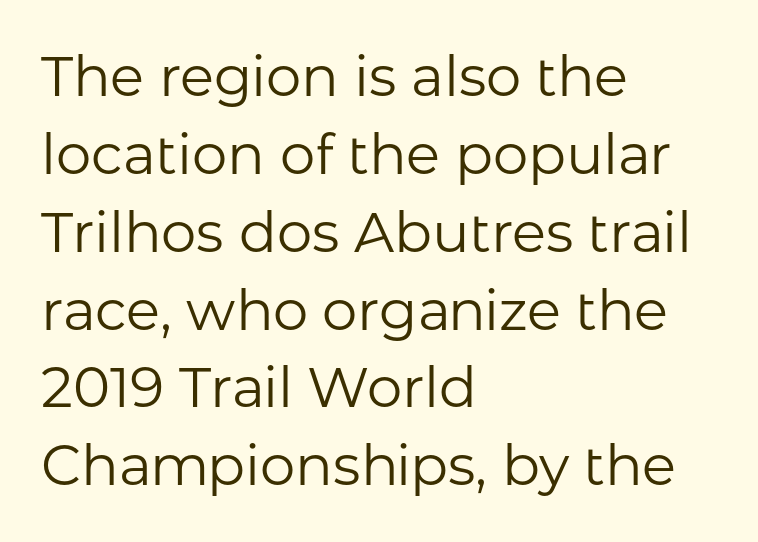
{"serif": "no", "italic": "no", "bold": "no", "weight": "regular", "width": "normal", "stroke_contrast": "low", "x_height": "medium", "monospaced": "no", "underline": "no", "align": "left", "line_spacing": "normal", "line_spacing_ratio": 1.39, "letter_spacing": "normal", "letter_spacing_em": 0.0, "glyph_px": 56}
